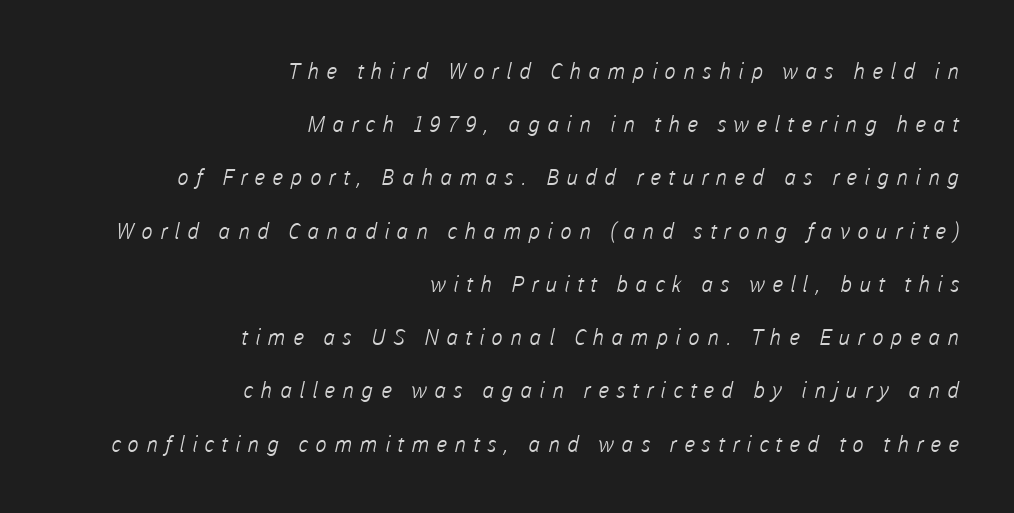
Just letters on the line, the space beneath them empty. Vertically, the passage feels expansive, rows floating well apart. Stems here are at most as thick as an everyday book face. Words appear elongated and porous because spacing is wide.
